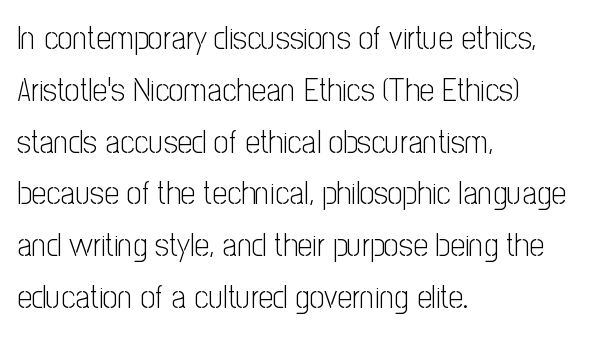
{"serif": "no", "italic": "no", "bold": "no", "weight": "light", "width": "condensed", "stroke_contrast": "low", "x_height": "medium", "monospaced": "no", "underline": "no", "align": "left", "line_spacing": "normal", "line_spacing_ratio": 1.57, "letter_spacing": "normal", "letter_spacing_em": 0.0, "glyph_px": 33}
